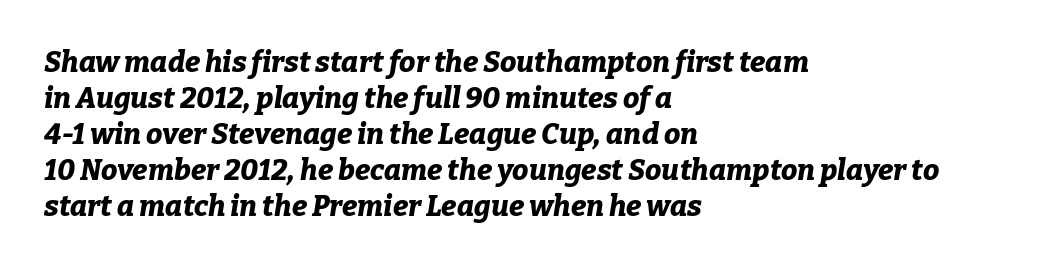
Q: Is the text bold? A: Yes.
Q: Is the text italic (slanted)? A: Yes, it leans right by about 9 degrees.
Q: Is the text underlined? A: No.
Q: How is the paragraph aligned? A: Left-aligned.
Q: Is the spacing between letters normal or unusually wide? A: Normal.
Q: Width (condensed, normal, or wide)? A: Normal.
Q: Stroke contrast? A: Low.
Q: x-height? A: Medium.
Q: Monospaced? A: No.
